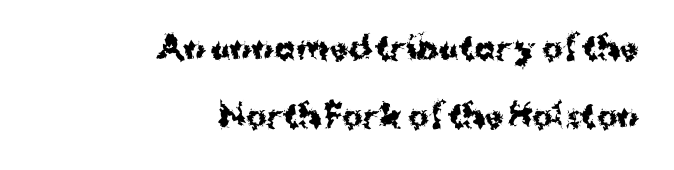
{"serif": "no", "italic": "no", "bold": "yes", "weight": "bold", "width": "normal", "stroke_contrast": "medium", "x_height": "medium", "monospaced": "no", "underline": "no", "align": "right", "line_spacing": "loose", "line_spacing_ratio": 2.18, "letter_spacing": "normal", "letter_spacing_em": 0.0, "glyph_px": 31}
